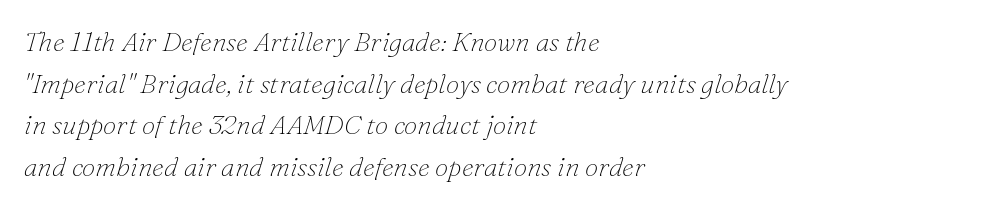
Descenders are the only things crossing below the line. No extra tracking has been applied to these lines. The specimen reads as italic at a glance. Which margin do the lines hug? The left one — the right edge is uneven. A quiet, ordinary-to-light weight characterises the typeface.
